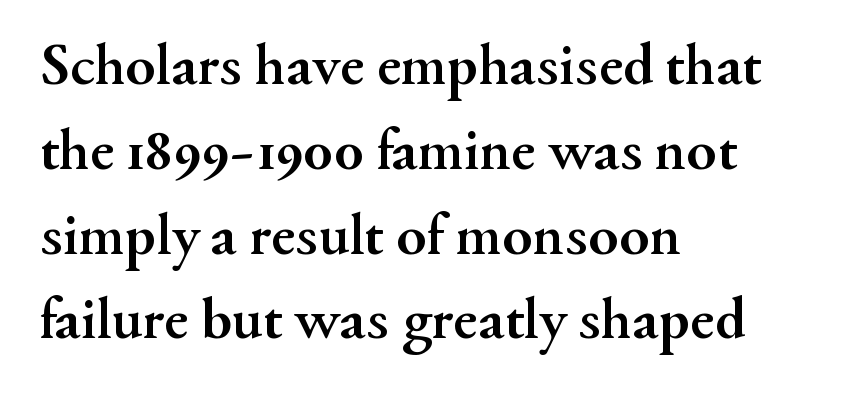
Q: Is the text bold? A: Yes.
Q: Is the text italic (slanted)? A: No, it is upright.
Q: Is the typeface a serif or a sans-serif typeface? A: Serif.
Q: Is the text underlined? A: No.
Q: How is the paragraph aligned? A: Left-aligned.
Q: Is the spacing between letters normal or unusually wide? A: Normal.
Q: Is the spacing between lines tight, normal or loose? A: Normal.
Q: Width (condensed, normal, or wide)? A: Normal.
Q: Stroke contrast? A: Medium.
Q: x-height? A: Small.
Q: Monospaced? A: No.
